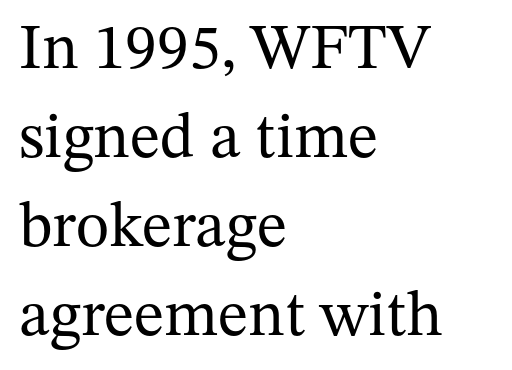
{"serif": "yes", "italic": "no", "bold": "no", "weight": "regular", "width": "normal", "stroke_contrast": "medium", "x_height": "medium", "monospaced": "no", "underline": "no", "align": "left", "line_spacing": "normal", "line_spacing_ratio": 1.39, "letter_spacing": "normal", "letter_spacing_em": 0.0, "glyph_px": 64}
